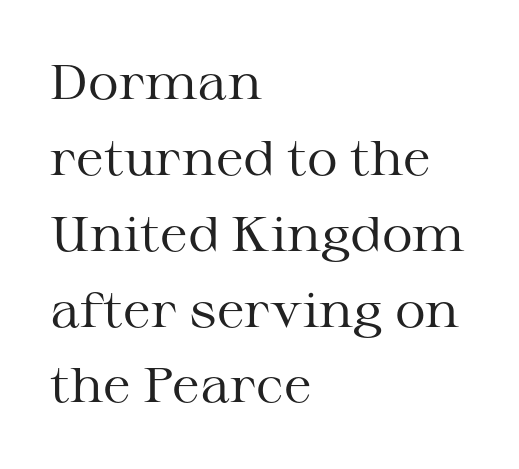
The letterforms sit shoulder to shoulder at normal distance. Are there feet on the stems? There are — it's a serif. The space beneath each line is pristine and unruled. Is this a heavy cut? Hardly; it is regular or lighter. Italic? Not at all — the glyphs are vertical.
